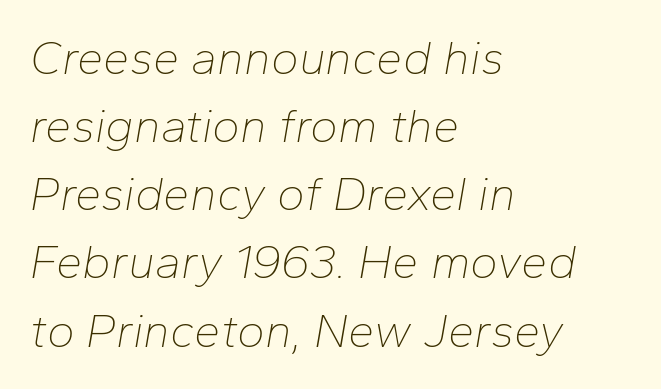
Q: Is the text bold? A: No.
Q: Is the text italic (slanted)? A: Yes, it leans right by about 10 degrees.
Q: Is the text underlined? A: No.
Q: How is the paragraph aligned? A: Left-aligned.
Q: Is the spacing between letters normal or unusually wide? A: Normal.
Q: Is the spacing between lines tight, normal or loose? A: Normal.
Q: Width (condensed, normal, or wide)? A: Normal.
Q: Stroke contrast? A: Low.
Q: x-height? A: Medium.
Q: Monospaced? A: No.
